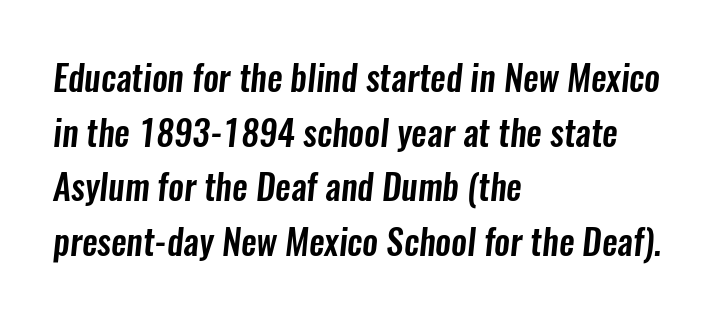
Check where the strokes stop: nothing finishes them off — pure sans. Letters rest on an invisible, unmarked baseline. Compared with typical body copy, the letter spacing here is the same. A typesetter would call this proportional, since set widths differ per character.
